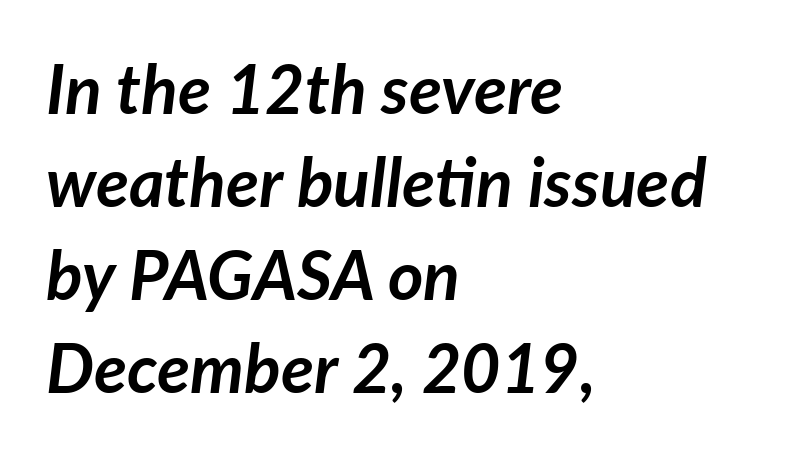
Q: Is the text bold? A: Yes.
Q: Is the text italic (slanted)? A: Yes, it leans right by about 7 degrees.
Q: Is the text underlined? A: No.
Q: How is the paragraph aligned? A: Left-aligned.
Q: Is the spacing between letters normal or unusually wide? A: Normal.
Q: Is the spacing between lines tight, normal or loose? A: Normal.
Q: Width (condensed, normal, or wide)? A: Normal.
Q: Stroke contrast? A: Low.
Q: x-height? A: Medium.
Q: Monospaced? A: No.
